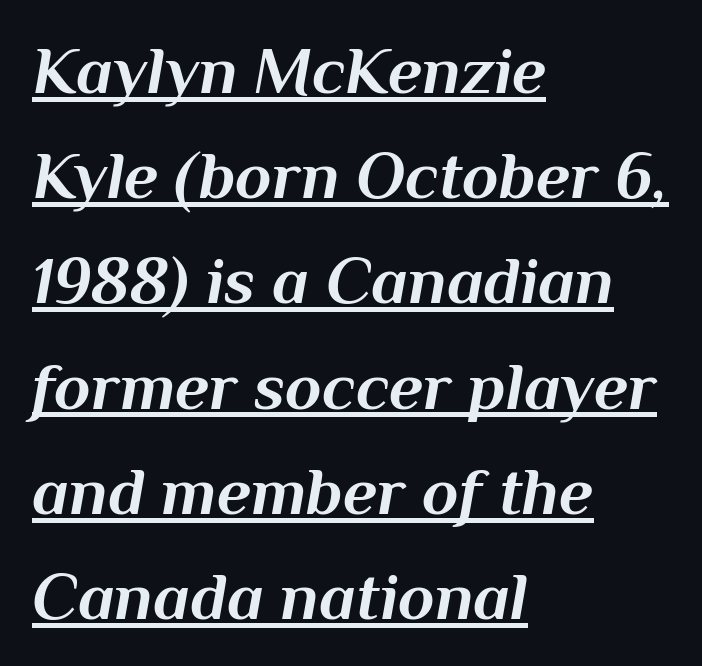
Is the type slanted? Yes — the strokes lean at a clear angle. The letterforms sit shoulder to shoulder at normal distance. The rag falls on the right side of this text block. Leading: standard. Heft: maximum for text — a bold. Compared with undecorated copy, this sample adds a rule below the words.
